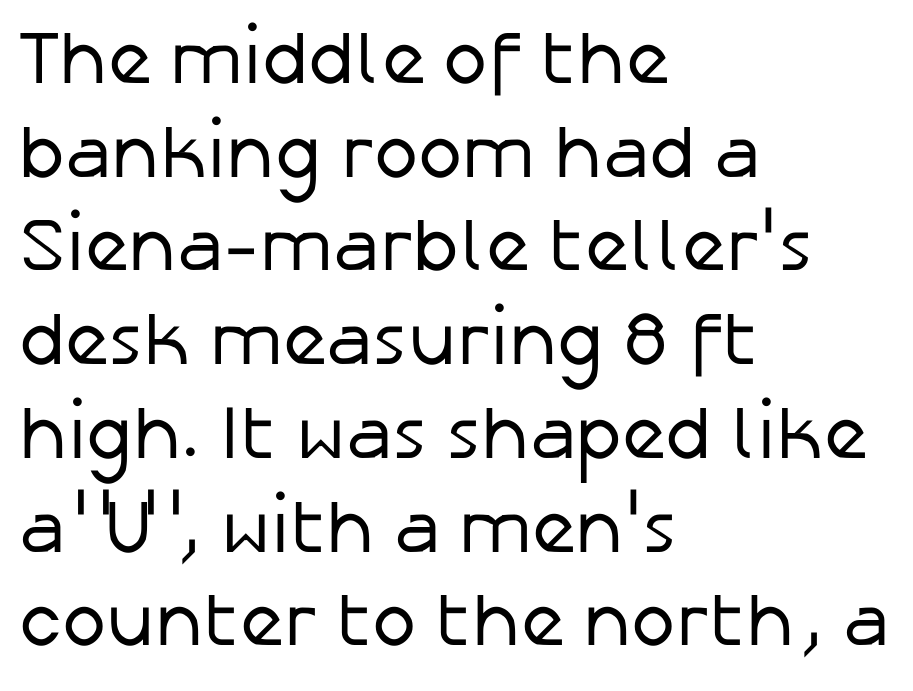
{"serif": "no", "italic": "no", "bold": "no", "weight": "regular", "width": "normal", "stroke_contrast": "low", "x_height": "medium", "monospaced": "no", "underline": "no", "align": "left", "line_spacing": "normal", "line_spacing_ratio": 1.25, "letter_spacing": "normal", "letter_spacing_em": 0.0, "glyph_px": 75}
